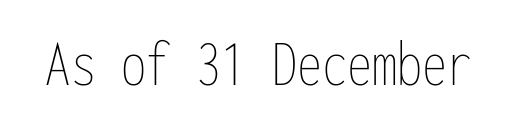
Q: Is the text bold? A: No.
Q: Is the text italic (slanted)? A: No, it is upright.
Q: Is the text underlined? A: No.
Q: Is the spacing between letters normal or unusually wide? A: Normal.
Q: Width (condensed, normal, or wide)? A: Condensed.
Q: Stroke contrast? A: Low.
Q: x-height? A: Medium.
Q: Monospaced? A: Yes.
